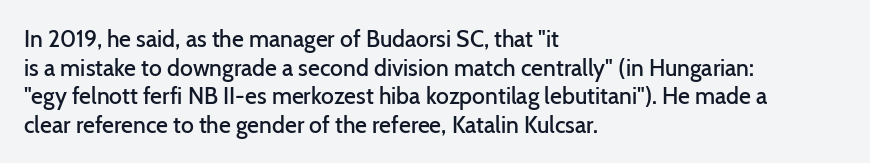
The passage shown is not underscored anywhere. On the weight axis this lands at semibold, roughly 600. Nothing unusual about the tracking: characters are spaced as the font intends. This is roman type, the default non-slanted kind. The paragraph has a hard left edge and a soft right edge.
